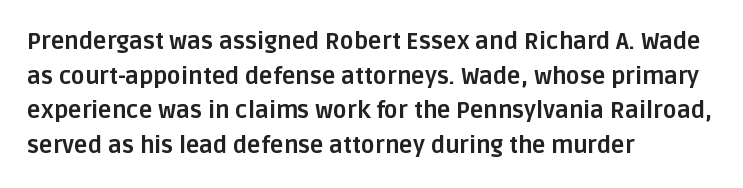
Q: Is the text bold? A: Yes.
Q: Is the text italic (slanted)? A: No, it is upright.
Q: Is the text underlined? A: No.
Q: How is the paragraph aligned? A: Left-aligned.
Q: Is the spacing between letters normal or unusually wide? A: Normal.
Q: Is the spacing between lines tight, normal or loose? A: Normal.
